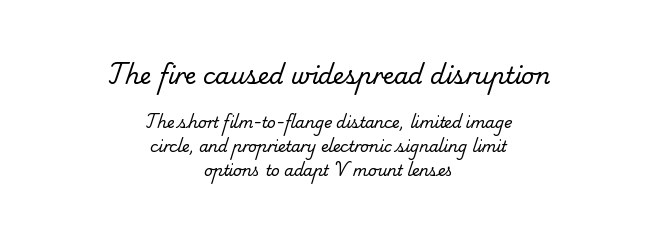
The image shows 23 px text type; set centered, normal line spacing (1.6x), normal letter spacing, not underlined; the first (top) block is 1.53x larger.
